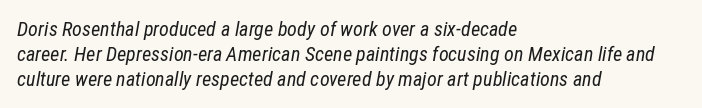
{"italic": "yes", "lean": "right", "slant_degrees": 12, "bold": "no", "underline": "no", "align": "left", "line_spacing": "normal", "line_spacing_ratio": 1.25, "letter_spacing": "normal", "letter_spacing_em": 0.0, "glyph_px": 20}
